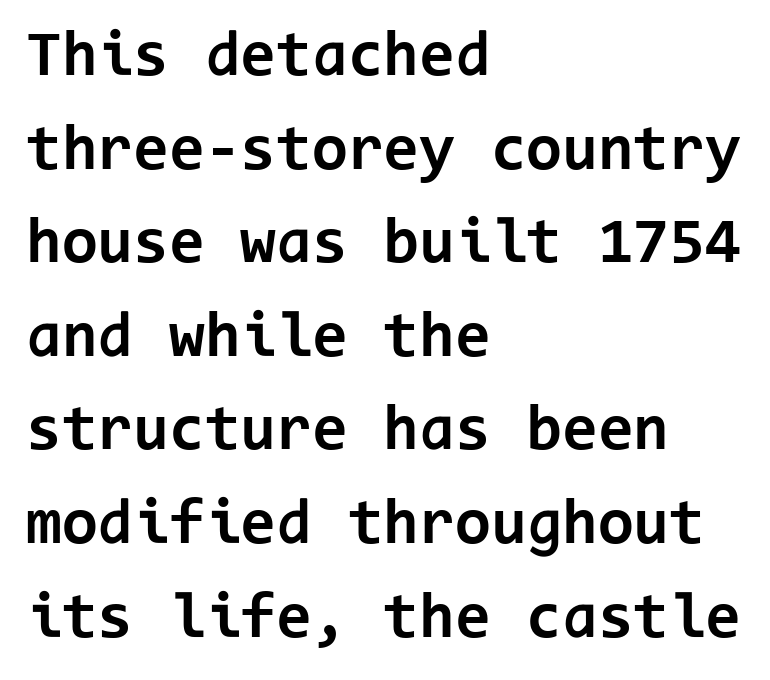
Honestly, the row spacing looks completely unremarkable. Monospaced: the letters line up in strict vertical columns. Compared with a centered layout, this one pins lines to the left instead. Ascenders rise straight up at ninety degrees. Strong, thick strokes mark this as bold type.
